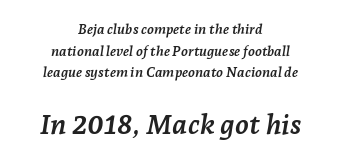
Q: Is the text bold? A: Yes.
Q: Is the text italic (slanted)? A: Yes, it leans right by about 7 degrees.
Q: Is the typeface a serif or a sans-serif typeface? A: Serif.
Q: Is the text underlined? A: No.
Q: How is the paragraph aligned? A: Centered.
Q: Is the spacing between letters normal or unusually wide? A: Normal.
Q: Is the spacing between lines tight, normal or loose? A: Normal.
Q: Which block of text is set in a larger size, the first (top) or the second (bottom)? A: The second (bottom) one.
Q: Width (condensed, normal, or wide)? A: Normal.
Q: Stroke contrast? A: Low.
Q: x-height? A: Medium.
Q: Monospaced? A: No.
